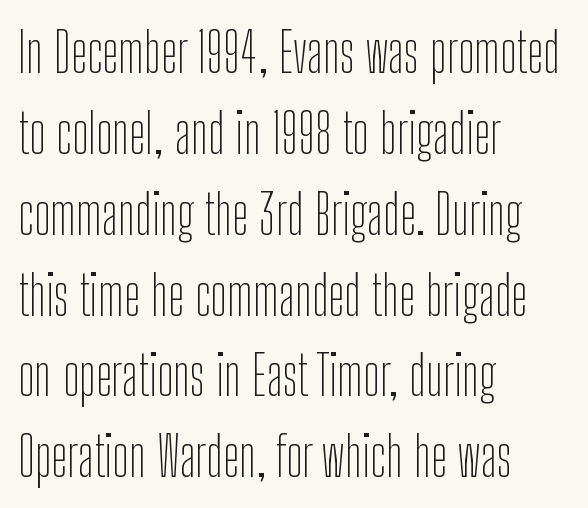
{"serif": "no", "italic": "no", "bold": "no", "weight": "thin", "width": "condensed", "stroke_contrast": "low", "x_height": "medium", "monospaced": "no", "underline": "no", "align": "left", "line_spacing": "normal", "line_spacing_ratio": 1.47, "letter_spacing": "normal", "letter_spacing_em": 0.0, "glyph_px": 55}
